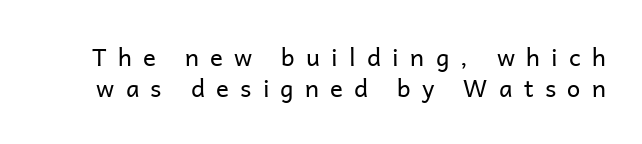
Display-style spreading of the glyphs; the letterfit is very open. When letters stand straight like this, we call the style roman or upright. Leading: standard. Bare-footed words on every line. The strokes are not fattened; the text isn't bold.
